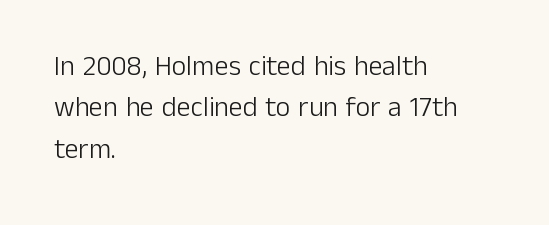
{"serif": "no", "italic": "no", "bold": "no", "weight": "light", "width": "normal", "stroke_contrast": "low", "x_height": "medium", "monospaced": "no", "underline": "no", "align": "left", "line_spacing": "normal", "line_spacing_ratio": 1.48, "letter_spacing": "normal", "letter_spacing_em": 0.0, "glyph_px": 28}
